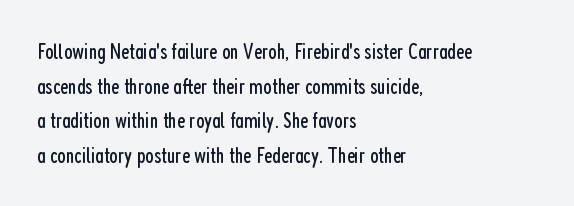
{"italic": "no", "bold": "no", "underline": "no", "align": "left", "line_spacing": "normal", "line_spacing_ratio": 1.57, "letter_spacing": "normal", "letter_spacing_em": 0.0, "glyph_px": 22}
